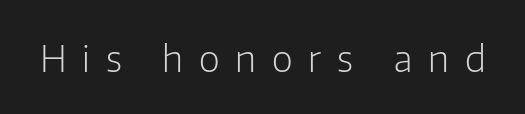
{"serif": "no", "italic": "no", "bold": "no", "weight": "light", "width": "normal", "stroke_contrast": "low", "x_height": "medium", "monospaced": "no", "underline": "no", "letter_spacing": "wide", "letter_spacing_em": 0.44, "glyph_px": 36}
